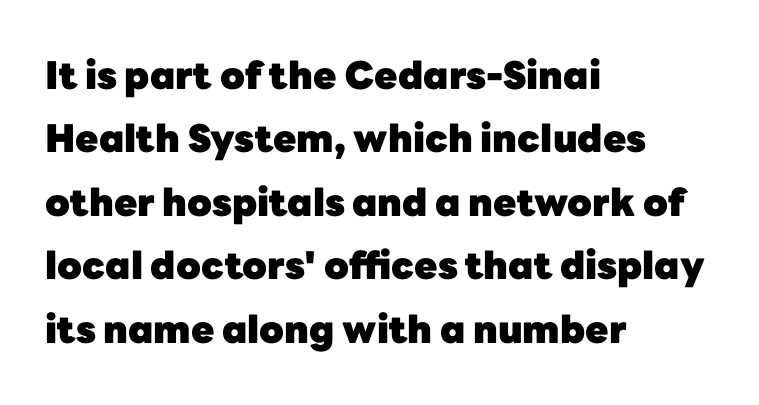
{"serif": "no", "italic": "no", "bold": "yes", "weight": "heavy", "width": "normal", "stroke_contrast": "low", "x_height": "medium", "monospaced": "no", "underline": "no", "align": "left", "line_spacing": "normal", "line_spacing_ratio": 1.67, "letter_spacing": "normal", "letter_spacing_em": 0.0, "glyph_px": 38}
